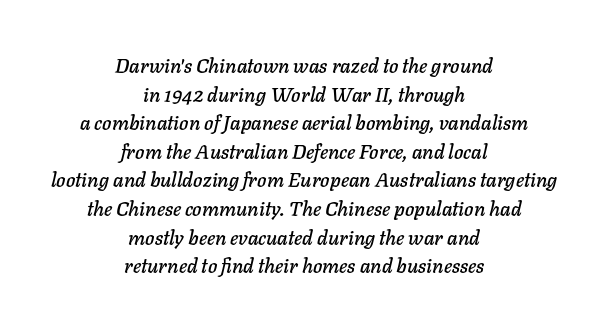
{"italic": "yes", "lean": "right", "slant_degrees": 11, "underline": "no", "align": "center", "line_spacing": "normal", "line_spacing_ratio": 1.43, "letter_spacing": "normal", "letter_spacing_em": 0.0, "glyph_px": 20}
